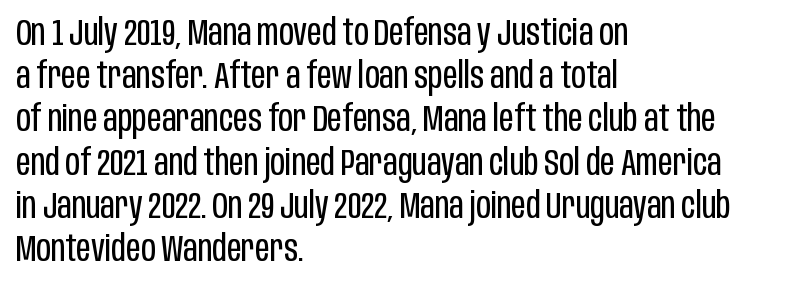
The image shows 36 px regular-weight, condensed sans-serif type, upright; set left-aligned, line spacing 1.2x, normal letter spacing, not underlined; low stroke contrast and a large x-height.
